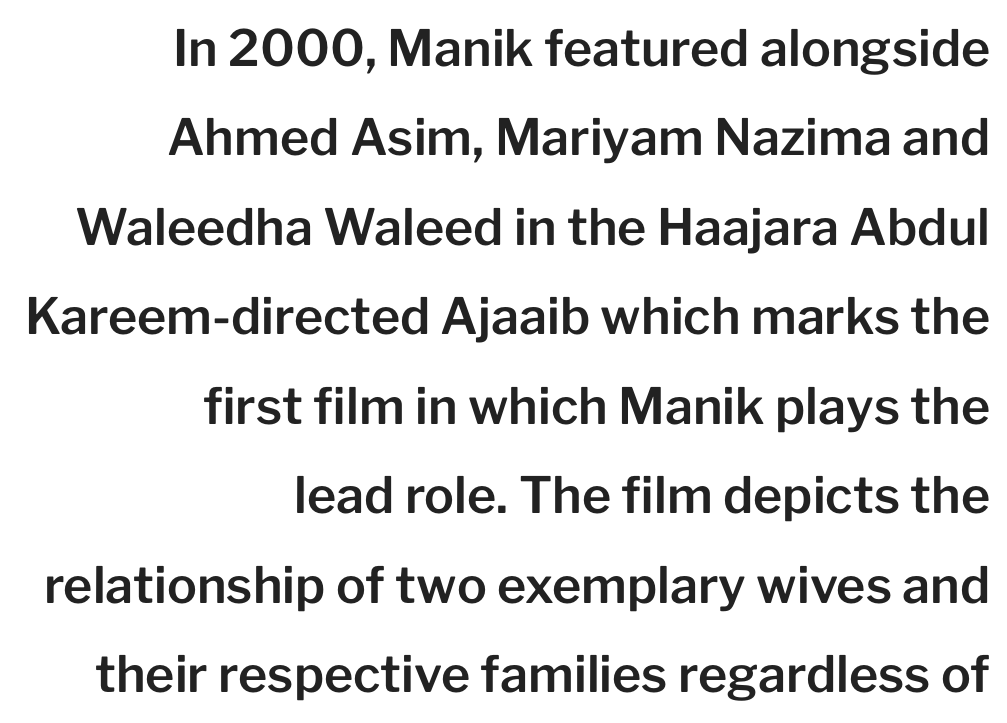
The image shows 50 px sans-serif type, upright; set right-aligned, line spacing 1.79x, normal letter spacing, not underlined; low stroke contrast and a medium x-height.
